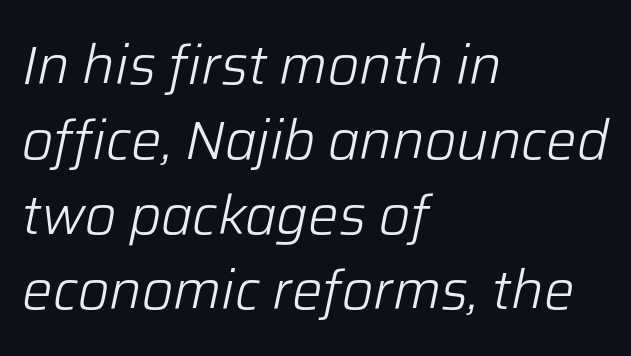
The image shows 54 px light type, italic (leaning right); set left-aligned, normal line spacing (1.39x), normal letter spacing, not underlined; low stroke contrast and a medium x-height.
